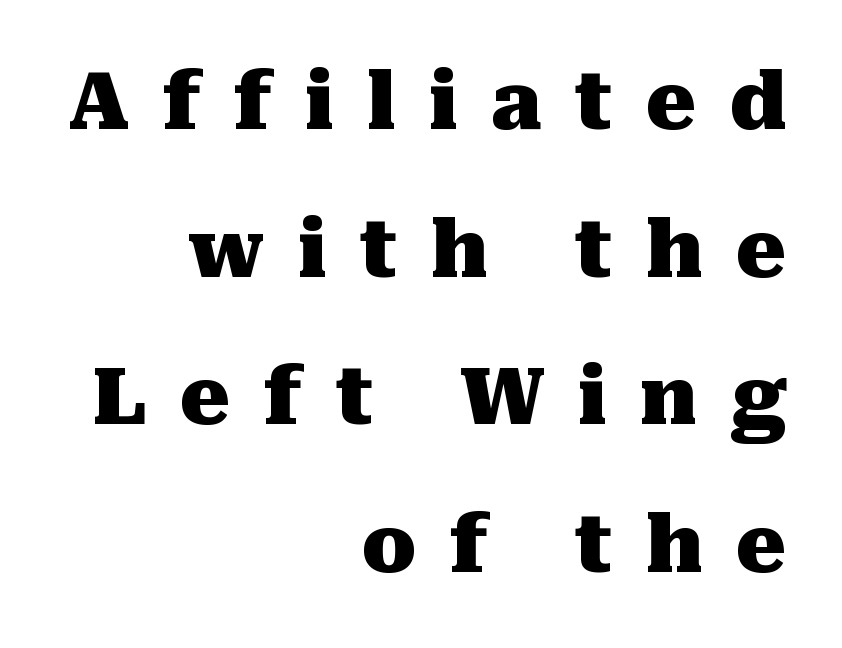
Q: Is the text bold? A: Yes.
Q: Is the text italic (slanted)? A: No, it is upright.
Q: Is the typeface a serif or a sans-serif typeface? A: Serif.
Q: Is the text underlined? A: No.
Q: How is the paragraph aligned? A: Right-aligned.
Q: Is the spacing between letters normal or unusually wide? A: Unusually wide.
Q: Width (condensed, normal, or wide)? A: Normal.
Q: Stroke contrast? A: Medium.
Q: x-height? A: Medium.
Q: Monospaced? A: No.
